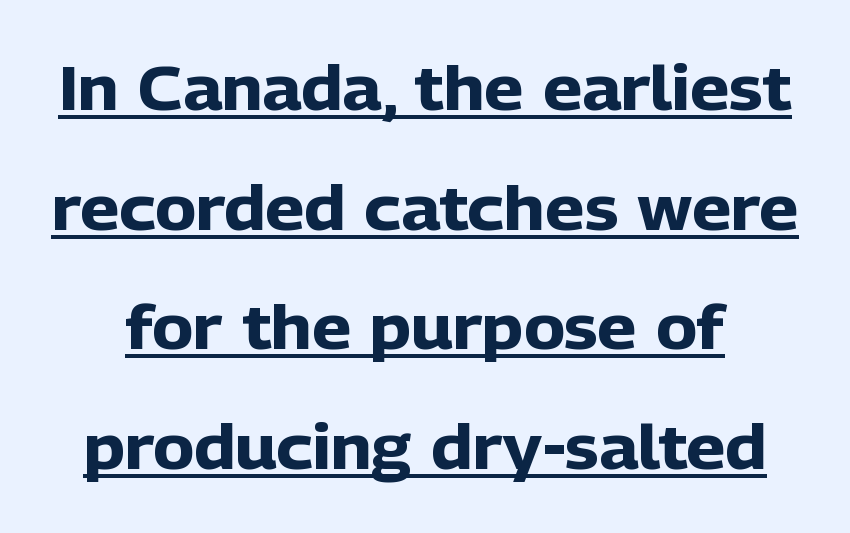
The image shows 62 px heavy sans-serif type, upright; set loose line spacing (1.93x), normal letter spacing, underlined; low stroke contrast and a medium x-height.
